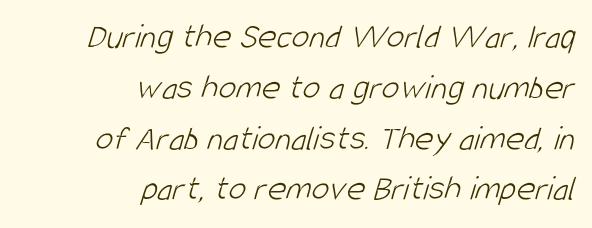
Characters follow at the spacing the type designer built in. Serif or sans? Sans — the stroke terminals are bare. A typesetter would call this leading conventional body-copy spacing. Weight: not bold — regular or lighter. Looks like regular typesetting: each glyph gets only the width it needs. Just letters on the line, the space beneath them empty.
